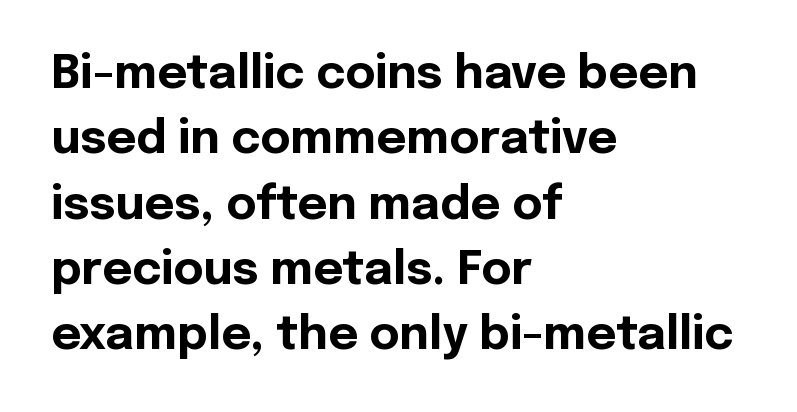
The image shows 46 px bold sans-serif type, upright; set left-aligned, normal line spacing (1.42x), normal letter spacing, not underlined; a medium x-height.
